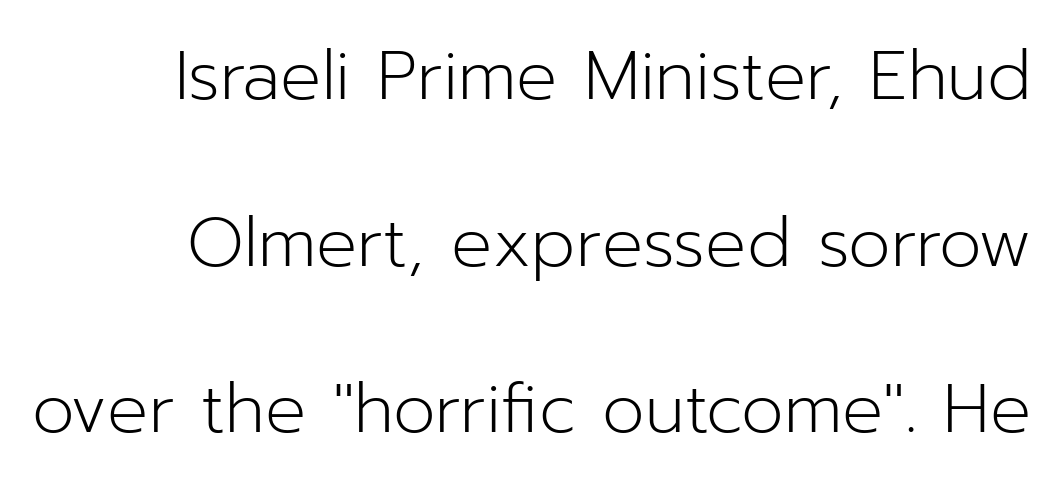
{"serif": "no", "italic": "no", "bold": "no", "weight": "light", "width": "normal", "stroke_contrast": "low", "x_height": "medium", "monospaced": "no", "underline": "no", "line_spacing": "loose", "line_spacing_ratio": 2.45, "letter_spacing": "normal", "letter_spacing_em": 0.0, "glyph_px": 68}
